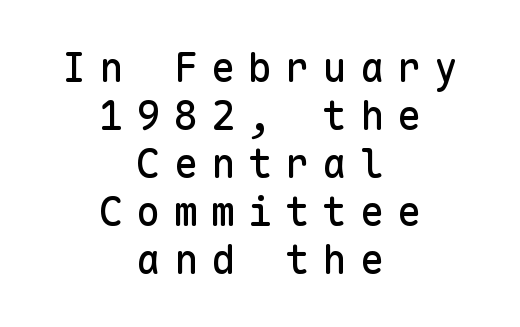
Compared with typical body copy, the letter spacing here is much looser. This is roman type, the default non-slanted kind. Serif or sans? Sans — the stroke terminals are bare. Layout note: lines centered. Honestly, there is no underline to notice here at all.
